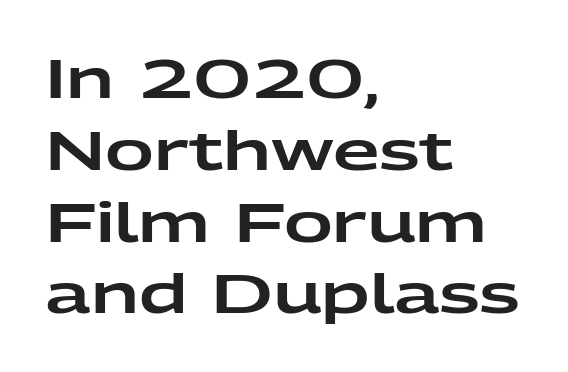
What stands out about the letter spacing? Nothing — it is the standard amount. Leading: standard. The letters carry no serifs — their stems end cleanly without finishing strokes. A student would call this left alignment; a typographer would say flush left, rag right. No italicization has been applied; the sample stays upright.
